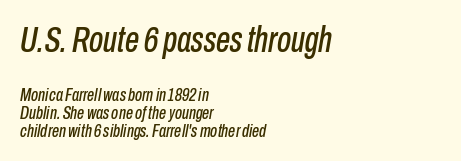
Q: Is the text italic (slanted)? A: Yes, it leans right by about 10 degrees.
Q: Is the text underlined? A: No.
Q: How is the paragraph aligned? A: Left-aligned.
Q: Is the spacing between letters normal or unusually wide? A: Normal.
Q: Is the spacing between lines tight, normal or loose? A: Tight.
Q: Which block of text is set in a larger size, the first (top) or the second (bottom)? A: The first (top) one.
Q: Width (condensed, normal, or wide)? A: Condensed.
Q: Stroke contrast? A: Low.
Q: x-height? A: Medium.
Q: Monospaced? A: No.
